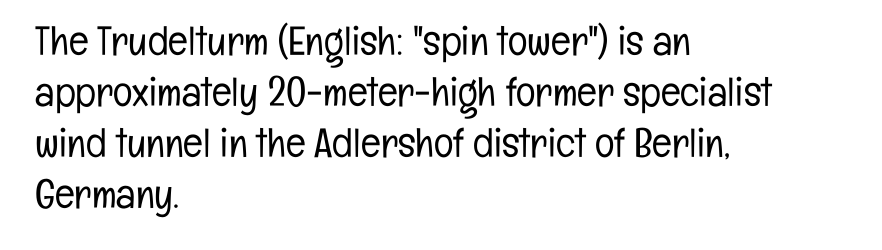
{"serif": "no", "italic": "no", "bold": "no", "weight": "light", "width": "condensed", "stroke_contrast": "low", "x_height": "medium", "monospaced": "no", "underline": "no", "align": "left", "line_spacing_ratio": 1.24, "letter_spacing": "normal", "letter_spacing_em": 0.0, "glyph_px": 41}
